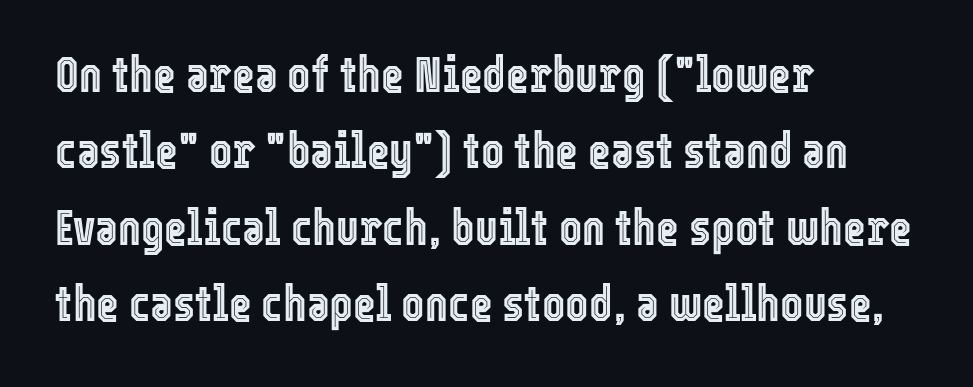
Q: Is the text italic (slanted)? A: No, it is upright.
Q: Is the text underlined? A: No.
Q: How is the paragraph aligned? A: Left-aligned.
Q: Is the spacing between letters normal or unusually wide? A: Normal.
Q: Is the spacing between lines tight, normal or loose? A: Normal.
Q: Width (condensed, normal, or wide)? A: Condensed.
Q: x-height? A: Medium.
Q: Monospaced? A: No.
